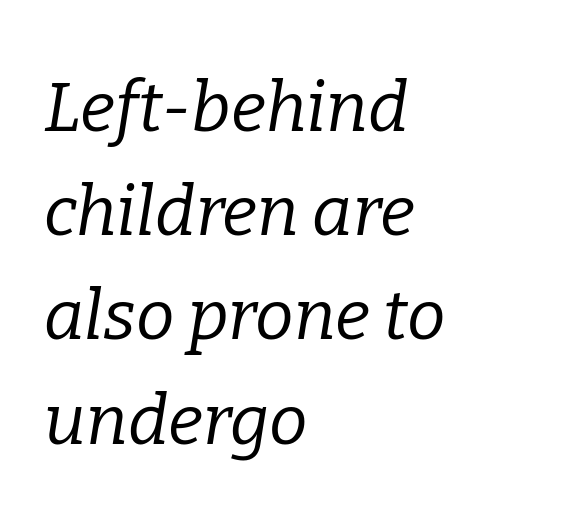
{"serif": "yes", "italic": "yes", "lean": "right", "slant_degrees": 9, "bold": "no", "weight": "regular", "width": "normal", "stroke_contrast": "low", "x_height": "medium", "monospaced": "no", "underline": "no", "align": "left", "line_spacing": "normal", "line_spacing_ratio": 1.51, "letter_spacing": "normal", "letter_spacing_em": 0.0, "glyph_px": 69}
